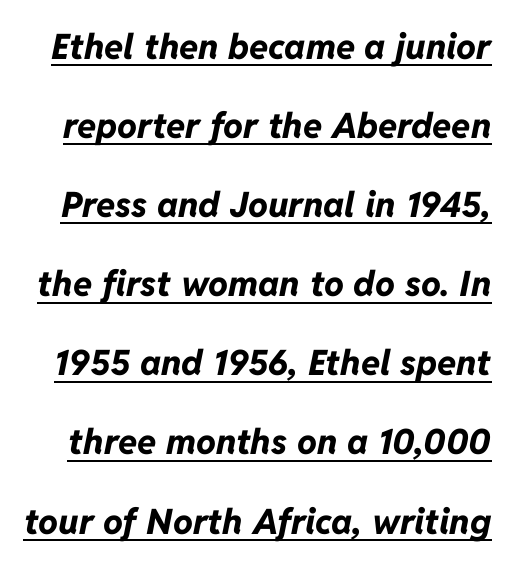
Horizontal bands of white between lines are thick stripes. Proportional: the letters do not fall into vertical columns. There is no visible air inserted between adjacent glyphs. Underlined type.
